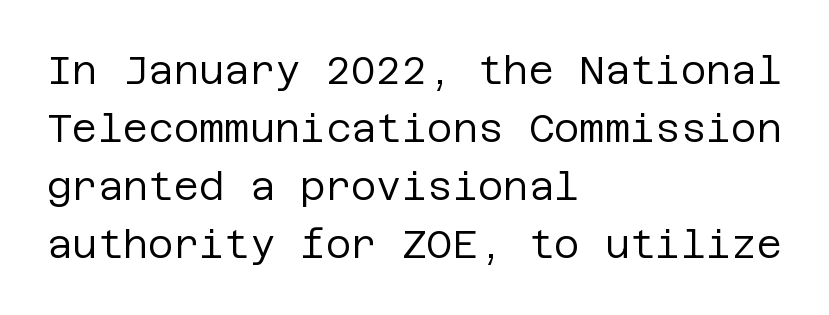
{"serif": "no", "italic": "no", "bold": "no", "weight": "regular", "width": "normal", "stroke_contrast": "low", "x_height": "large", "underline": "no", "align": "left", "line_spacing": "normal", "line_spacing_ratio": 1.49, "letter_spacing": "normal", "letter_spacing_em": 0.0, "glyph_px": 39}
